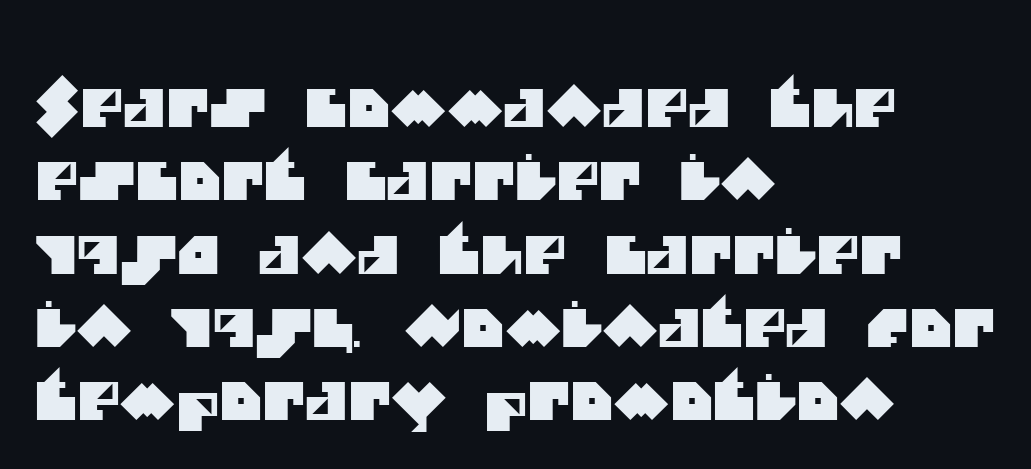
Q: Is the typeface a serif or a sans-serif typeface? A: Sans-serif.
Q: Is the text underlined? A: No.
Q: How is the paragraph aligned? A: Left-aligned.
Q: Is the spacing between letters normal or unusually wide? A: Normal.
Q: Is the spacing between lines tight, normal or loose? A: Normal.
Q: Width (condensed, normal, or wide)? A: Normal.
Q: Stroke contrast? A: Medium.
Q: x-height? A: Large.
Q: Monospaced? A: No.
